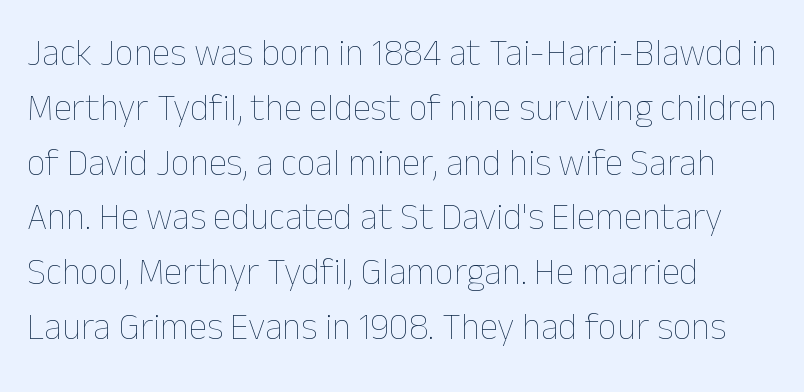
Q: Is the text bold? A: No.
Q: Is the text italic (slanted)? A: No, it is upright.
Q: Is the text underlined? A: No.
Q: How is the paragraph aligned? A: Left-aligned.
Q: Is the spacing between letters normal or unusually wide? A: Normal.
Q: Is the spacing between lines tight, normal or loose? A: Normal.
Q: Width (condensed, normal, or wide)? A: Normal.
Q: Stroke contrast? A: Low.
Q: x-height? A: Medium.
Q: Monospaced? A: No.
